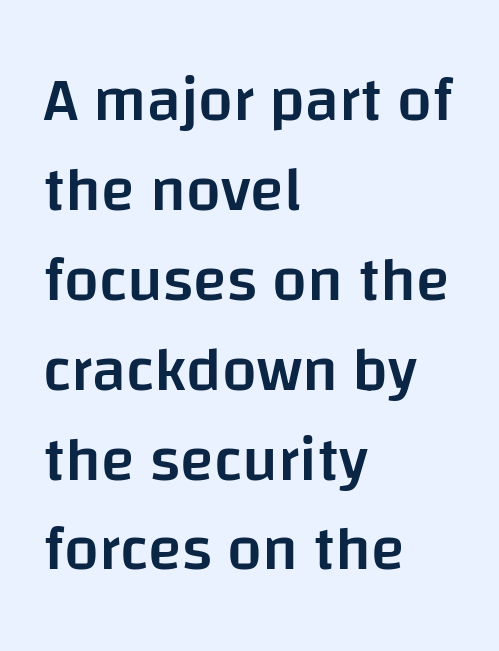
Q: Is the text bold? A: Semi-bold.
Q: Is the text italic (slanted)? A: No, it is upright.
Q: Is the typeface a serif or a sans-serif typeface? A: Sans-serif.
Q: Is the text underlined? A: No.
Q: How is the paragraph aligned? A: Left-aligned.
Q: Is the spacing between letters normal or unusually wide? A: Normal.
Q: Is the spacing between lines tight, normal or loose? A: Normal.
Q: Width (condensed, normal, or wide)? A: Normal.
Q: Stroke contrast? A: Low.
Q: x-height? A: Large.
Q: Monospaced? A: No.
